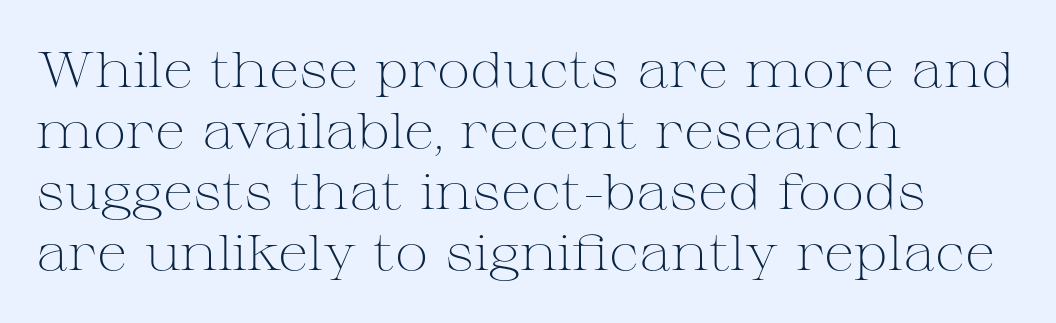
The image shows 50 px light, wide serif type, upright; set left-aligned, line spacing 1.22x, normal letter spacing, not underlined; medium stroke contrast and a medium x-height.
